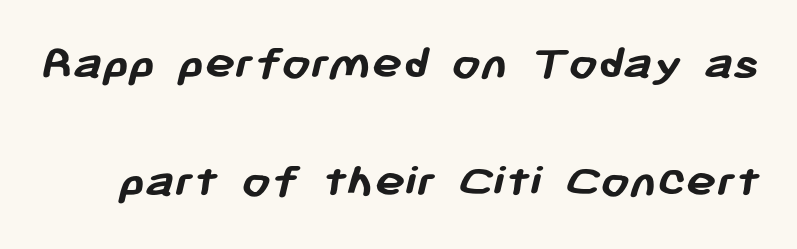
The image shows 51 px semibold sans-serif type; set loose line spacing (2.32x), normal letter spacing, not underlined; low stroke contrast and a medium x-height.
